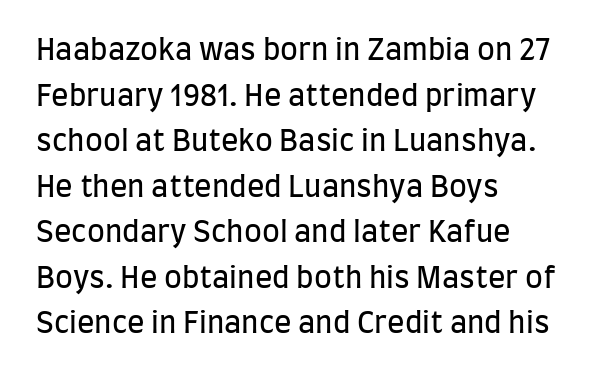
{"serif": "no", "italic": "no", "bold": "no", "weight": "regular", "width": "condensed", "stroke_contrast": "low", "x_height": "large", "monospaced": "no", "underline": "no", "align": "left", "line_spacing": "normal", "line_spacing_ratio": 1.57, "letter_spacing": "normal", "letter_spacing_em": 0.0, "glyph_px": 29}
